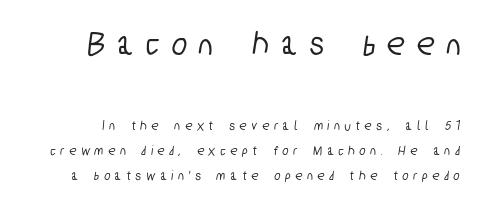
Q: Is the typeface a serif or a sans-serif typeface? A: Sans-serif.
Q: Is the text underlined? A: No.
Q: Is the spacing between letters normal or unusually wide? A: Unusually wide.
Q: Which block of text is set in a larger size, the first (top) or the second (bottom)? A: The first (top) one.
Q: Width (condensed, normal, or wide)? A: Condensed.
Q: Stroke contrast? A: Low.
Q: x-height? A: Medium.
Q: Monospaced? A: No.
